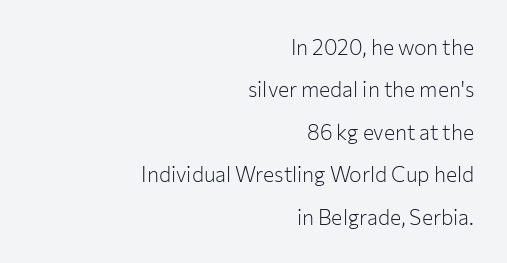
Q: Is the text bold? A: No.
Q: Is the text italic (slanted)? A: No, it is upright.
Q: Is the text underlined? A: No.
Q: How is the paragraph aligned? A: Right-aligned.
Q: Is the spacing between letters normal or unusually wide? A: Normal.
Q: Is the spacing between lines tight, normal or loose? A: Loose.
